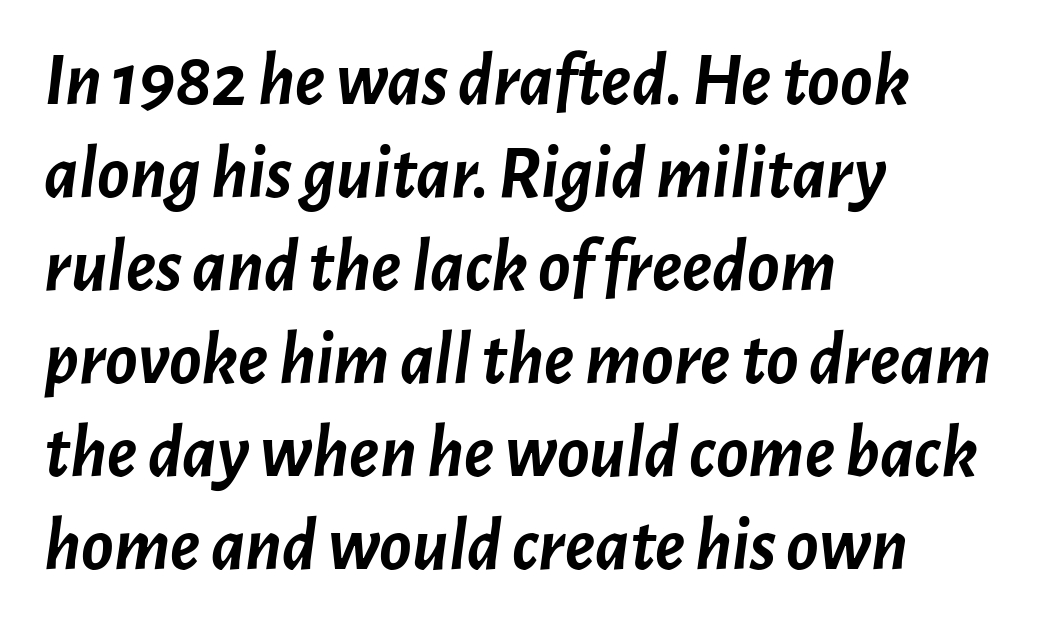
{"italic": "yes", "lean": "right", "slant_degrees": 7, "bold": "yes", "weight": "semibold", "width": "normal", "stroke_contrast": "low", "x_height": "medium", "monospaced": "no", "underline": "no", "align": "left", "line_spacing_ratio": 1.24, "letter_spacing": "normal", "letter_spacing_em": 0.0, "glyph_px": 75}
